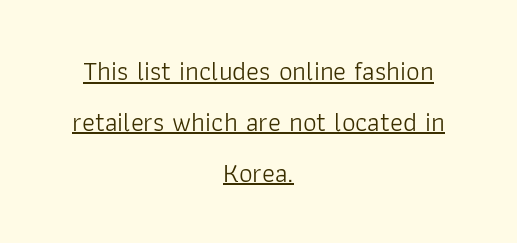
{"italic": "no", "bold": "no", "underline": "yes", "align": "center", "line_spacing_ratio": 1.88, "letter_spacing": "normal", "letter_spacing_em": 0.0, "glyph_px": 27}
